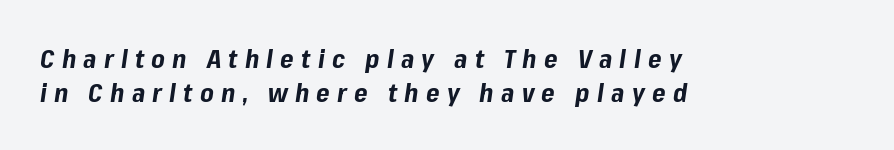
The image shows 26 px bold type, italic (leaning right); set left-aligned, normal line spacing (1.3x), unusually wide letter spacing (+0.28 em), not underlined.
